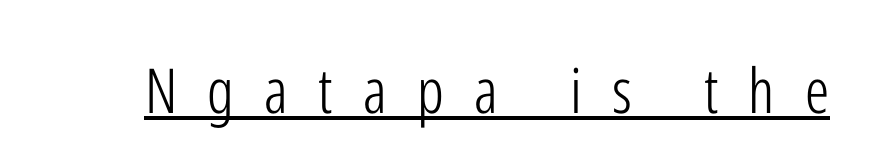
The image shows 62 px light, condensed sans-serif type, upright; set unusually wide letter spacing (+0.49 em), underlined; low stroke contrast and a medium x-height.
